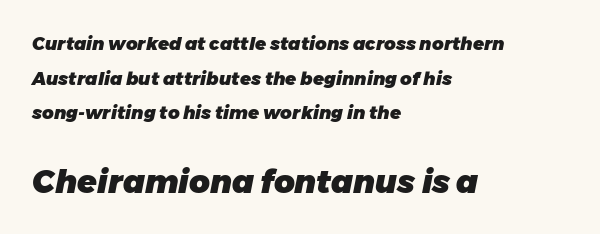
The rendering anchors every line to the left-hand side. Chunky letters — that's bold for sure. Character size in the trailing block exceeds that of the leading block. Yep, that's italic — everything's leaning. How are the letters spaced? Ordinarily, with no added tracking. Letters rest on an invisible, unmarked baseline.
